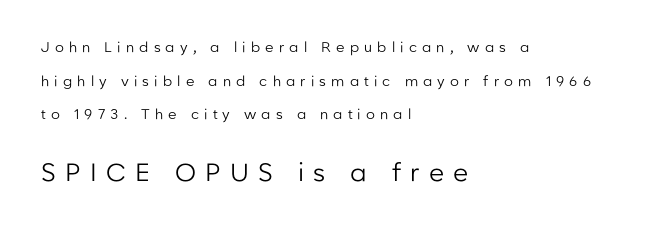
The image shows 25 px text type, upright; set left-aligned, loose line spacing (2.4x), unusually wide letter spacing (+0.37 em), not underlined; the second (bottom) block is 1.79x larger.
